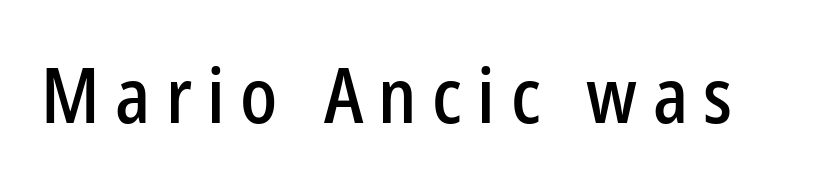
The image shows 77 px condensed sans-serif type, upright; set unusually wide letter spacing (+0.2 em), not underlined; low stroke contrast and a medium x-height.
